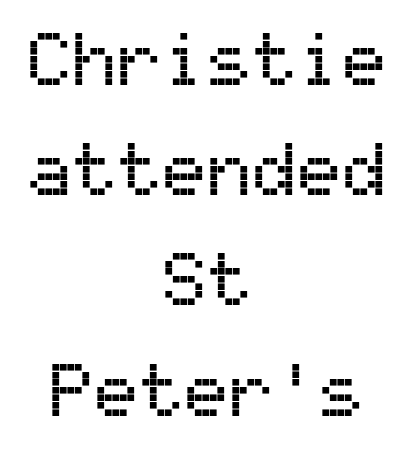
Characters remain perfectly vertical along every line. Is this a fixed-width face? Yes — each glyph sits in an identical cell. One glance says typical: line gaps are just what's usual. The glyphs are unaccompanied by any horizontal stroke below them. Classification — sans serif.
